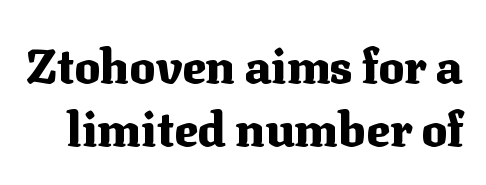
Q: Is the text bold? A: Yes.
Q: Is the text italic (slanted)? A: No, it is upright.
Q: Is the typeface a serif or a sans-serif typeface? A: Serif.
Q: Is the text underlined? A: No.
Q: Is the spacing between letters normal or unusually wide? A: Normal.
Q: Is the spacing between lines tight, normal or loose? A: Normal.
Q: Width (condensed, normal, or wide)? A: Normal.
Q: Stroke contrast? A: Medium.
Q: x-height? A: Medium.
Q: Monospaced? A: No.
